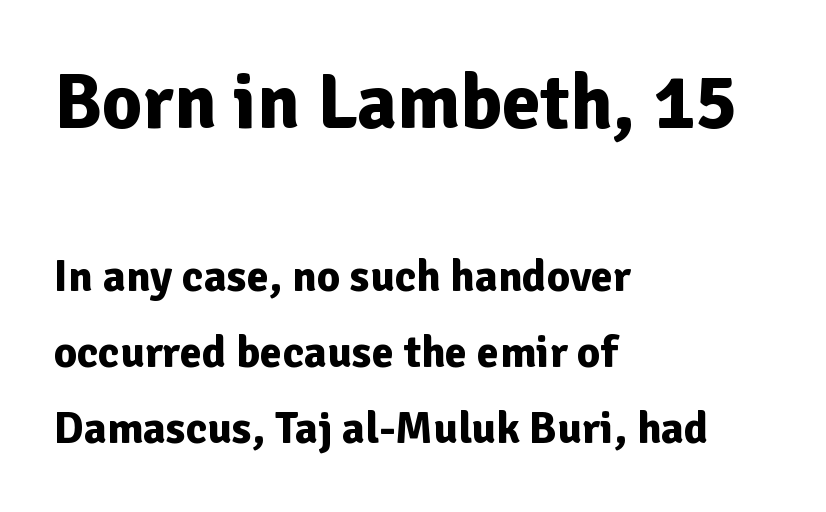
Q: Is the text bold? A: Yes.
Q: Is the text italic (slanted)? A: No, it is upright.
Q: Is the typeface a serif or a sans-serif typeface? A: Sans-serif.
Q: Is the text underlined? A: No.
Q: How is the paragraph aligned? A: Left-aligned.
Q: Is the spacing between letters normal or unusually wide? A: Normal.
Q: Is the spacing between lines tight, normal or loose? A: Normal.
Q: Which block of text is set in a larger size, the first (top) or the second (bottom)? A: The first (top) one.
Q: Width (condensed, normal, or wide)? A: Normal.
Q: Stroke contrast? A: Low.
Q: x-height? A: Medium.
Q: Monospaced? A: No.
